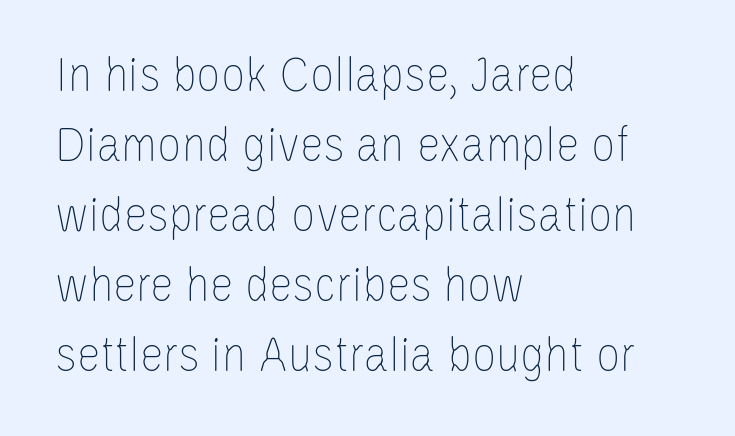
{"italic": "no", "bold": "no", "weight": "thin", "width": "condensed", "stroke_contrast": "low", "x_height": "large", "monospaced": "no", "underline": "no", "align": "left", "line_spacing": "normal", "line_spacing_ratio": 1.32, "letter_spacing": "normal", "letter_spacing_em": 0.0, "glyph_px": 53}
